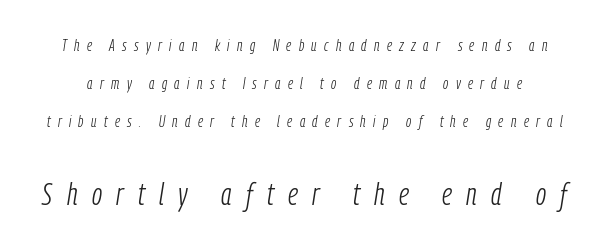
{"italic": "yes", "lean": "right", "slant_degrees": 9, "bold": "no", "weight": "light", "width": "condensed", "stroke_contrast": "low", "x_height": "medium", "monospaced": "no", "underline": "no", "line_spacing": "loose", "line_spacing_ratio": 2.38, "letter_spacing": "wide", "letter_spacing_em": 0.46, "larger_block": "second", "size_ratio": 1.94, "glyph_px": 31}
